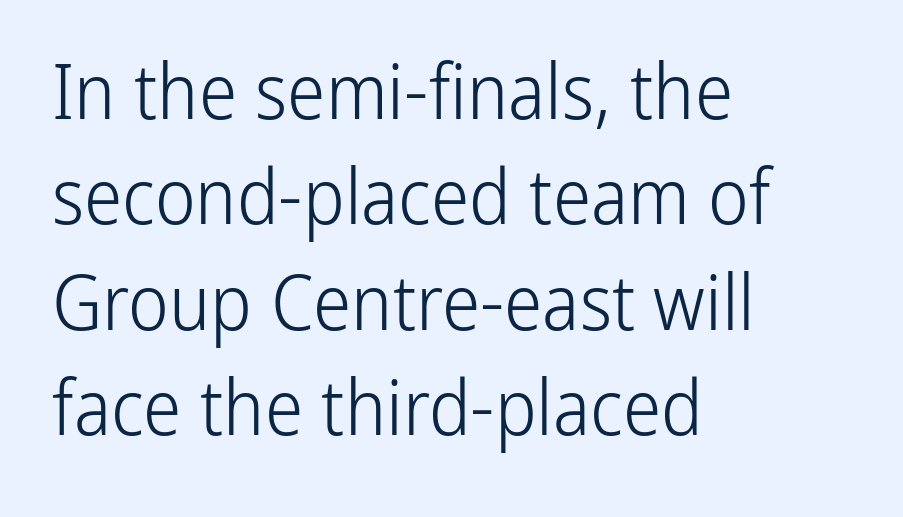
Q: Is the text bold? A: No.
Q: Is the text italic (slanted)? A: No, it is upright.
Q: Is the typeface a serif or a sans-serif typeface? A: Sans-serif.
Q: Is the text underlined? A: No.
Q: How is the paragraph aligned? A: Left-aligned.
Q: Is the spacing between letters normal or unusually wide? A: Normal.
Q: Is the spacing between lines tight, normal or loose? A: Normal.
Q: Width (condensed, normal, or wide)? A: Condensed.
Q: Stroke contrast? A: Low.
Q: x-height? A: Medium.
Q: Monospaced? A: No.
